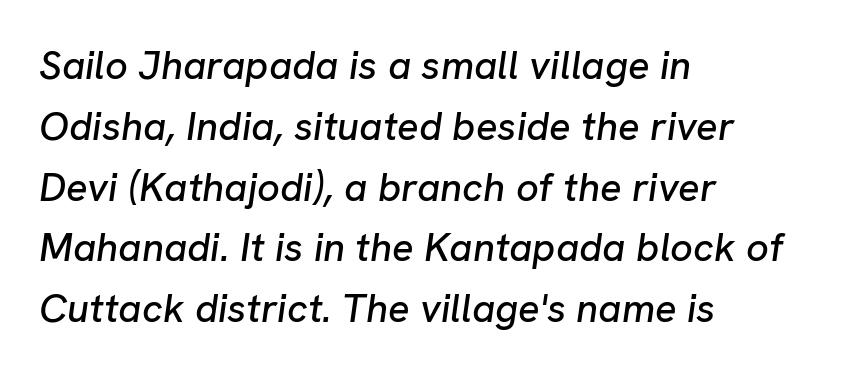
Q: Is the text italic (slanted)? A: Yes, it leans right by about 8 degrees.
Q: Is the text underlined? A: No.
Q: How is the paragraph aligned? A: Left-aligned.
Q: Is the spacing between letters normal or unusually wide? A: Normal.
Q: Is the spacing between lines tight, normal or loose? A: Normal.
Q: Width (condensed, normal, or wide)? A: Normal.
Q: Stroke contrast? A: Low.
Q: x-height? A: Medium.
Q: Monospaced? A: No.
